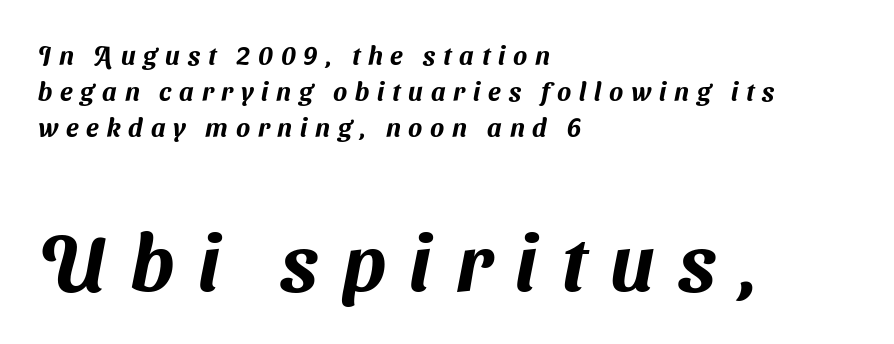
Q: Is the typeface a serif or a sans-serif typeface? A: Sans-serif.
Q: Is the text underlined? A: No.
Q: How is the paragraph aligned? A: Left-aligned.
Q: Is the spacing between letters normal or unusually wide? A: Unusually wide.
Q: Is the spacing between lines tight, normal or loose? A: Normal.
Q: Which block of text is set in a larger size, the first (top) or the second (bottom)? A: The second (bottom) one.
Q: Width (condensed, normal, or wide)? A: Normal.
Q: Stroke contrast? A: Medium.
Q: x-height? A: Medium.
Q: Monospaced? A: No.
